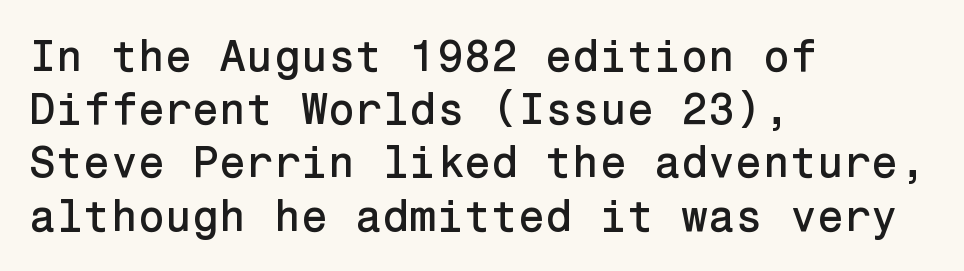
The image shows 44 px sans-serif type, upright; set left-aligned, line spacing 1.21x, normal letter spacing, not underlined; low stroke contrast and a medium x-height.
